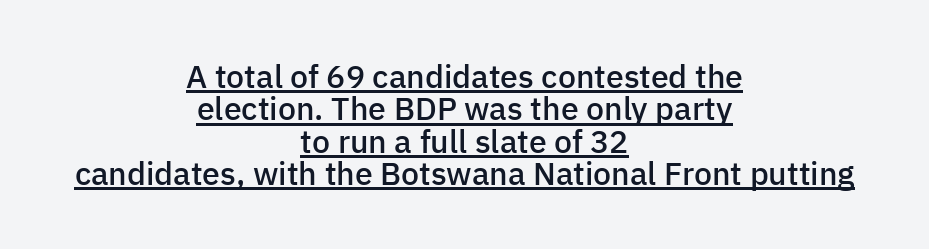
The typesetter chose a symmetrical, centered arrangement here. Spacing verdict: proportional, widths tailored to each character. Font category for this specimen: sans-serif. These lines were composed using upright roman letters. As a designer I'd log this as weight 600, semibold. A continuous stroke trails under the words, as in a hyperlink.
